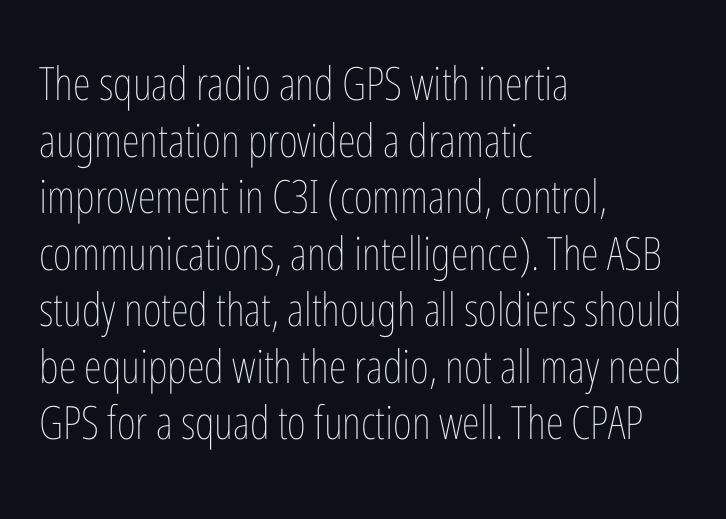
{"italic": "no", "bold": "no", "weight": "thin", "width": "condensed", "stroke_contrast": "low", "x_height": "medium", "monospaced": "no", "underline": "no", "align": "left", "line_spacing_ratio": 1.23, "letter_spacing": "normal", "letter_spacing_em": 0.0, "glyph_px": 46}
